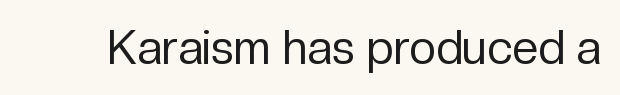
{"serif": "no", "italic": "no", "bold": "no", "weight": "regular", "width": "normal", "stroke_contrast": "low", "x_height": "medium", "monospaced": "no", "underline": "no", "letter_spacing": "normal", "letter_spacing_em": 0.0, "glyph_px": 47}
